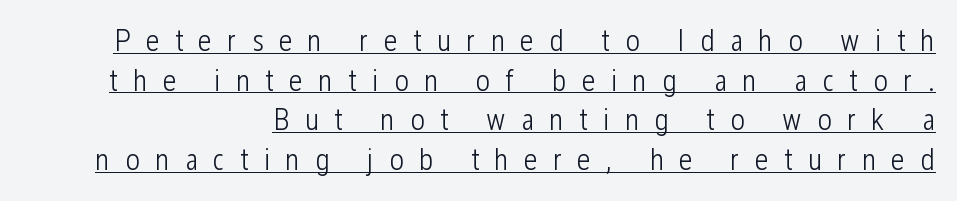
The sample's only ornament is a line tracing under the words. The face looks like a standard text weight, possibly lighter. The lines sit at an ordinary, default distance from one another. Between one letter and the next there's a generous, obvious gap.
